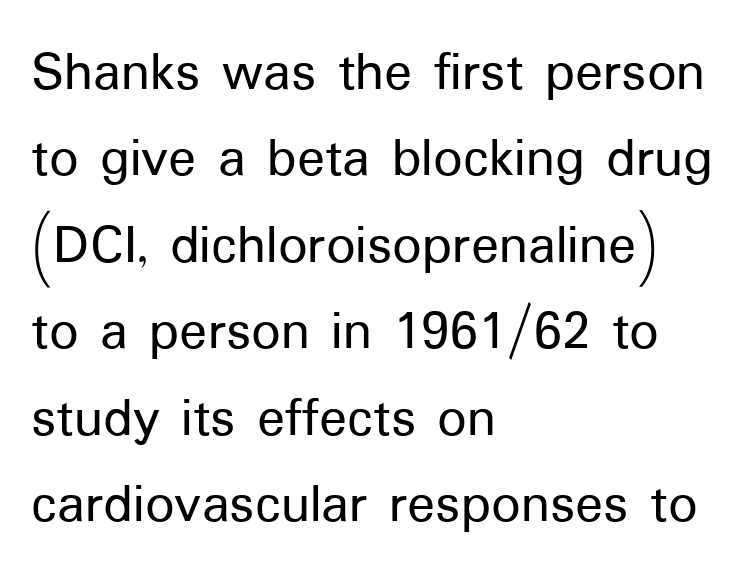
{"serif": "no", "italic": "no", "width": "normal", "stroke_contrast": "low", "x_height": "medium", "monospaced": "no", "underline": "no", "align": "left", "line_spacing": "normal", "line_spacing_ratio": 1.49, "letter_spacing": "normal", "letter_spacing_em": 0.0, "glyph_px": 58}
